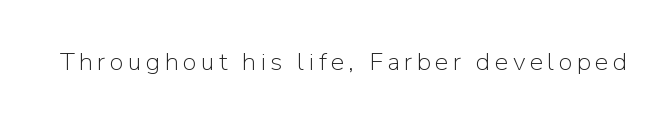
{"italic": "no", "bold": "no", "underline": "no", "glyph_px": 25}
